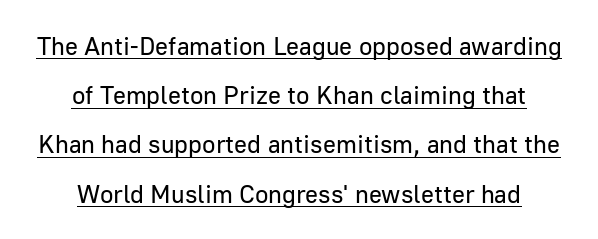
Q: Is the text bold? A: No.
Q: Is the text italic (slanted)? A: No, it is upright.
Q: Is the text underlined? A: Yes.
Q: How is the paragraph aligned? A: Centered.
Q: Is the spacing between letters normal or unusually wide? A: Normal.
Q: Is the spacing between lines tight, normal or loose? A: Loose.
